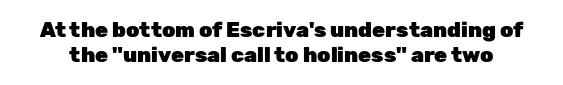
The image shows 21 px bold type, upright; set line spacing 1.19x, normal letter spacing, not underlined.
